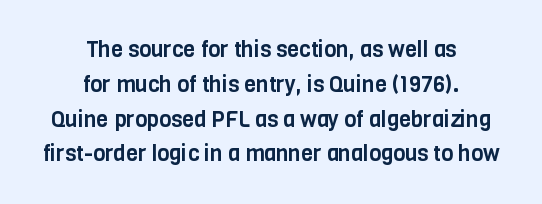
The image shows 22 px text type, upright; set centered, normal line spacing (1.58x), normal letter spacing, not underlined.
